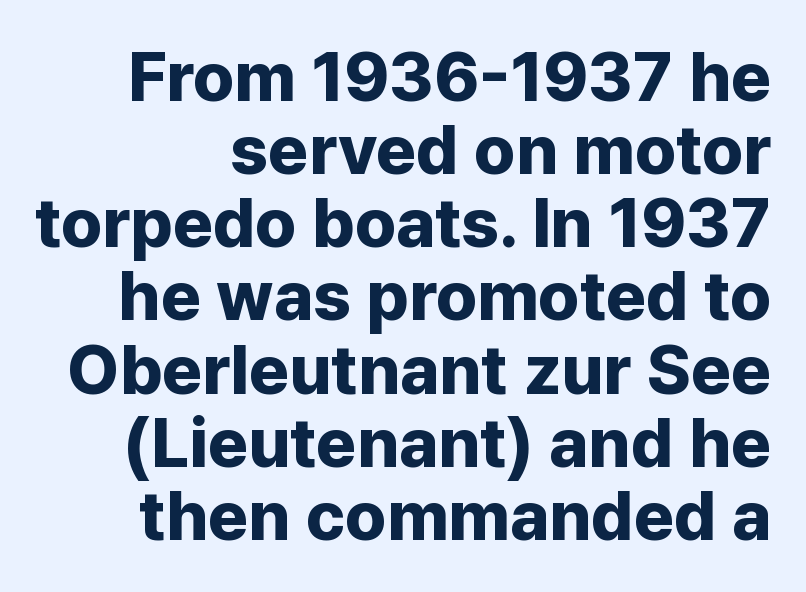
Q: Is the text bold? A: Yes.
Q: Is the text italic (slanted)? A: No, it is upright.
Q: Is the typeface a serif or a sans-serif typeface? A: Sans-serif.
Q: Is the text underlined? A: No.
Q: Is the spacing between letters normal or unusually wide? A: Normal.
Q: Is the spacing between lines tight, normal or loose? A: Tight.
Q: Width (condensed, normal, or wide)? A: Normal.
Q: Stroke contrast? A: Low.
Q: x-height? A: Medium.
Q: Monospaced? A: No.
